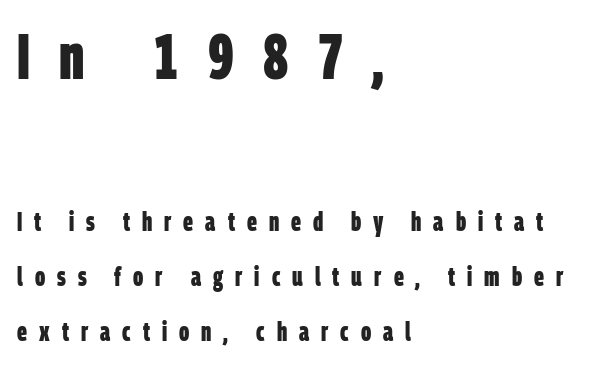
Stroke thickness is high; the sample reads as a true bold. How are the letters spaced? Widely, with obvious added tracking. A sans-serif font was chosen for this passage. A typesetter would call this leading open, well beyond the default.
